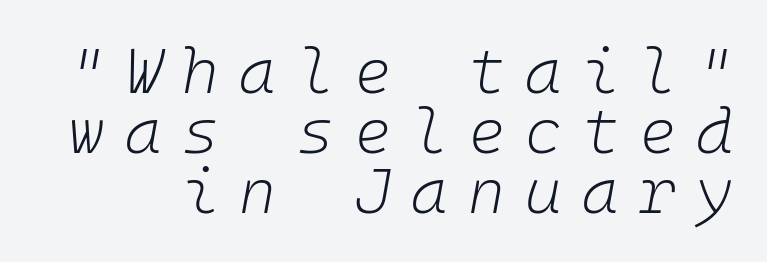
Q: Is the text bold? A: No.
Q: Is the text italic (slanted)? A: Yes, it leans right by about 10 degrees.
Q: Is the text underlined? A: No.
Q: Is the spacing between letters normal or unusually wide? A: Unusually wide.
Q: Is the spacing between lines tight, normal or loose? A: Tight.
Q: Width (condensed, normal, or wide)? A: Normal.
Q: Stroke contrast? A: Low.
Q: x-height? A: Medium.
